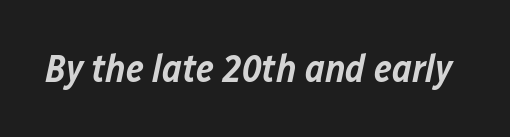
Q: Is the text bold? A: Semi-bold.
Q: Is the text italic (slanted)? A: Yes, it leans right by about 12 degrees.
Q: Is the text underlined? A: No.
Q: Is the spacing between letters normal or unusually wide? A: Normal.
Q: Width (condensed, normal, or wide)? A: Normal.
Q: Stroke contrast? A: Low.
Q: x-height? A: Medium.
Q: Monospaced? A: No.
